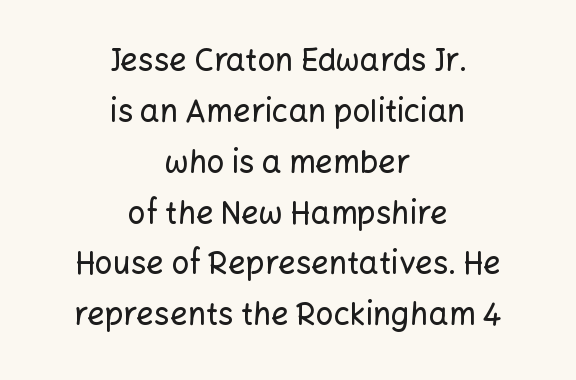
Q: Is the text italic (slanted)? A: No, it is upright.
Q: Is the typeface a serif or a sans-serif typeface? A: Sans-serif.
Q: Is the text underlined? A: No.
Q: How is the paragraph aligned? A: Centered.
Q: Is the spacing between letters normal or unusually wide? A: Normal.
Q: Is the spacing between lines tight, normal or loose? A: Normal.
Q: Width (condensed, normal, or wide)? A: Normal.
Q: Stroke contrast? A: Low.
Q: x-height? A: Medium.
Q: Monospaced? A: No.
